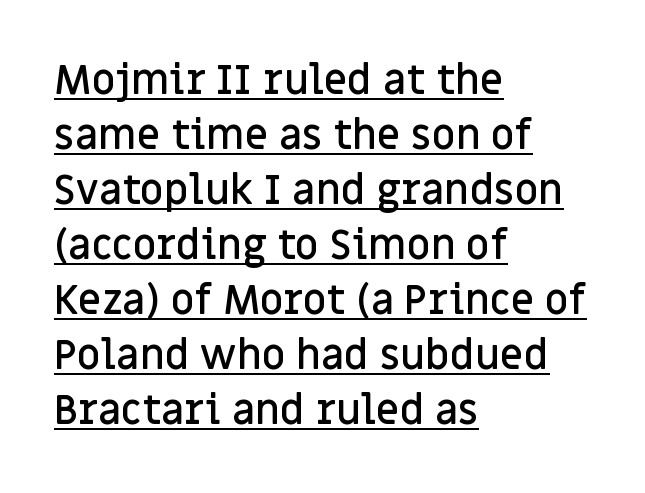
{"serif": "no", "italic": "no", "bold": "semi", "weight": "semibold", "width": "normal", "stroke_contrast": "low", "x_height": "large", "monospaced": "no", "underline": "yes", "align": "left", "line_spacing": "normal", "line_spacing_ratio": 1.34, "letter_spacing": "normal", "letter_spacing_em": 0.0, "glyph_px": 41}
